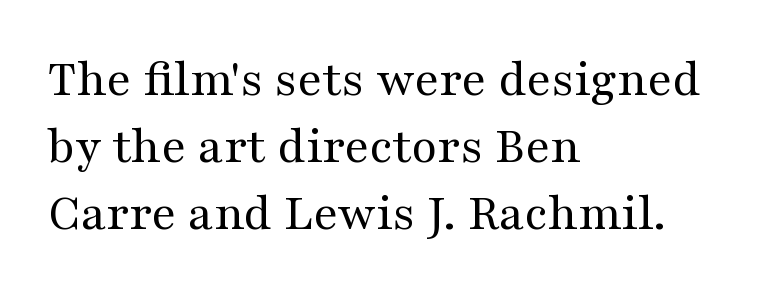
The image shows 53 px regular-weight, wide serif type, upright; set left-aligned, normal line spacing (1.26x), normal letter spacing, not underlined; medium stroke contrast and a medium x-height.
